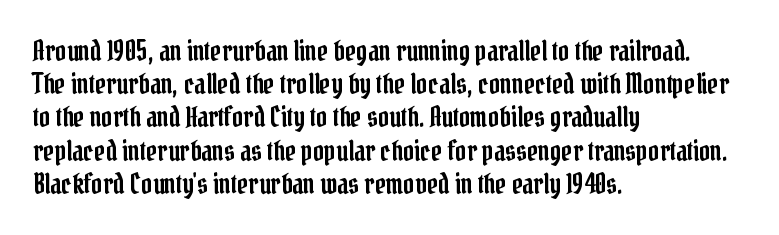
Q: Is the text italic (slanted)? A: No, it is upright.
Q: Is the text underlined? A: No.
Q: How is the paragraph aligned? A: Left-aligned.
Q: Is the spacing between letters normal or unusually wide? A: Normal.
